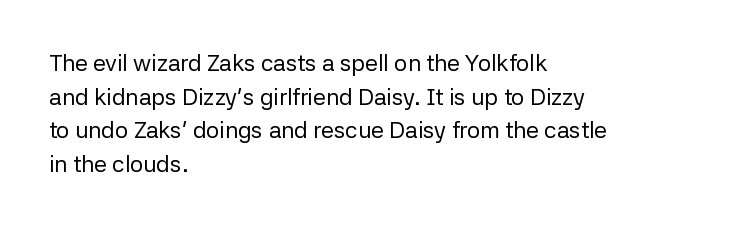
The image shows 23 px text type, upright; set left-aligned, normal line spacing (1.46x), normal letter spacing, not underlined.
